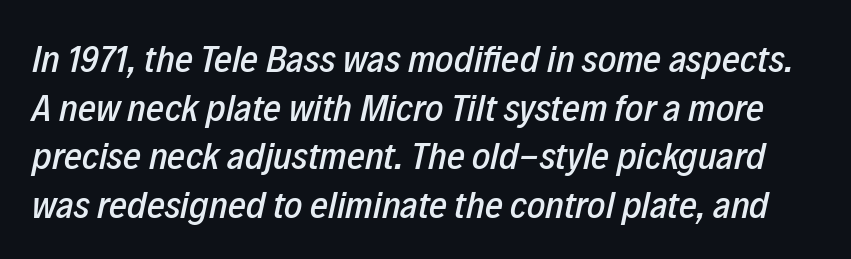
Unmarked baselines from the first word to the last. Slanted lettering throughout. Tracking value appears to be zero — textbook default spacing. Varying glyph widths throughout — classic text-font behaviour.
